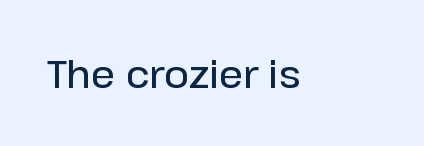
Style check: upright. These lines keep a tight, regular rhythm from letter to letter. As a designer I'd log this as weight 600, semibold. The gap between lines stays unmarked. The type family on display is of the sans-serif kind.
